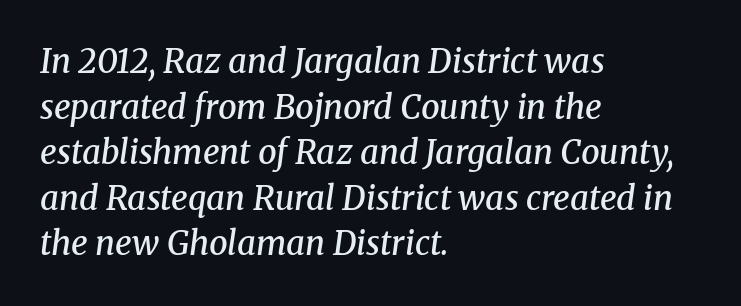
{"serif": "yes", "italic": "yes", "lean": "right", "slant_degrees": 8, "bold": "semi", "weight": "semibold", "width": "normal", "stroke_contrast": "medium", "x_height": "medium", "monospaced": "no", "underline": "no", "align": "left", "line_spacing": "normal", "line_spacing_ratio": 1.38, "letter_spacing": "normal", "letter_spacing_em": 0.0, "glyph_px": 33}
